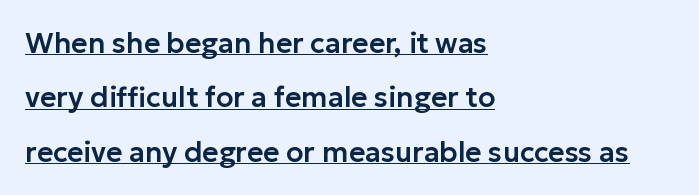
The letterforms sit shoulder to shoulder at normal distance. These lines stack with their left ends in a neat column. One glance says open: line gaps are wider than usual. This rendering employs a face without finishing strokes, i.e., a sans-serif. This is roman type, the default non-slanted kind.
